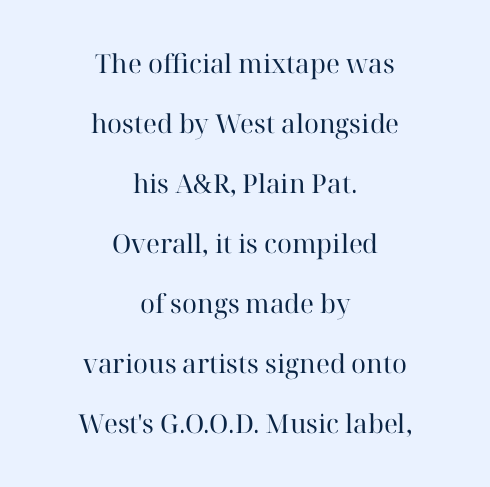
{"italic": "no", "bold": "no", "underline": "no", "align": "center", "line_spacing": "loose", "line_spacing_ratio": 2.31, "letter_spacing": "normal", "letter_spacing_em": 0.0, "glyph_px": 26}
